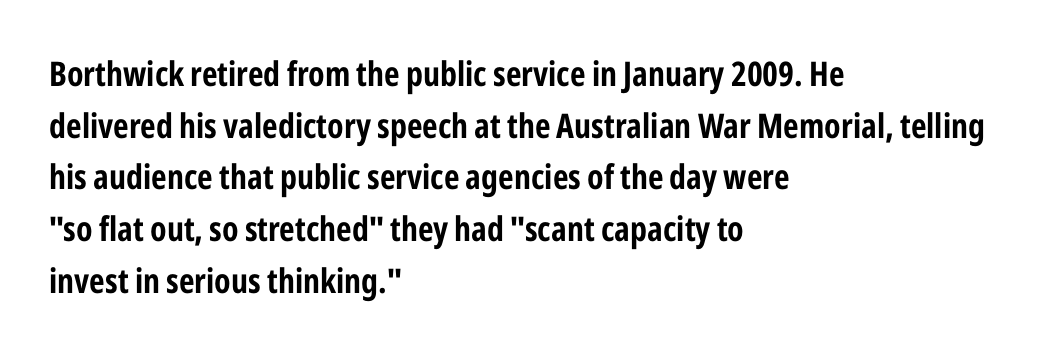
Notice how descenders clear the ascenders below comfortably — that's standard leading. The area under the type is left untouched. The glyphs have the mass of a bold cut. Compared with typical body copy, the letter spacing here is the same.
